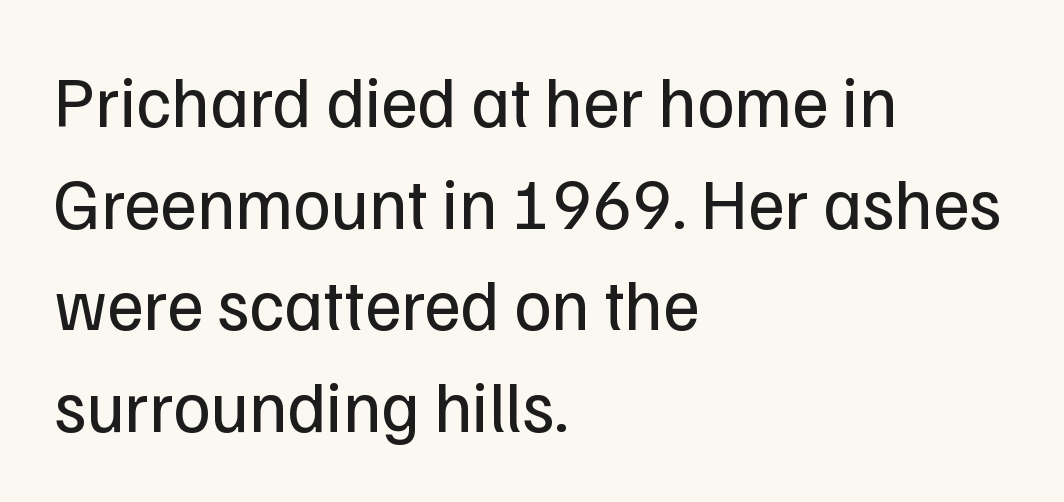
{"serif": "no", "italic": "no", "bold": "no", "weight": "regular", "width": "normal", "stroke_contrast": "low", "x_height": "medium", "monospaced": "no", "underline": "no", "align": "left", "line_spacing": "normal", "line_spacing_ratio": 1.43, "letter_spacing": "normal", "letter_spacing_em": 0.0, "glyph_px": 71}
